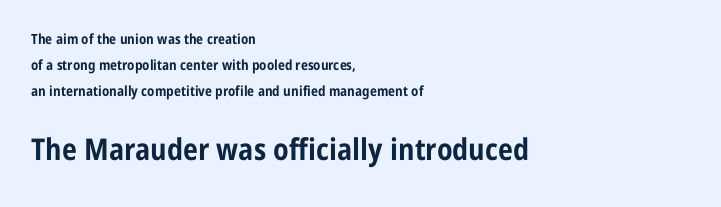
Q: Is the text bold? A: Yes.
Q: Is the text italic (slanted)? A: No, it is upright.
Q: Is the typeface a serif or a sans-serif typeface? A: Sans-serif.
Q: Is the text underlined? A: No.
Q: How is the paragraph aligned? A: Left-aligned.
Q: Is the spacing between letters normal or unusually wide? A: Normal.
Q: Which block of text is set in a larger size, the first (top) or the second (bottom)? A: The second (bottom) one.
Q: Width (condensed, normal, or wide)? A: Condensed.
Q: Stroke contrast? A: Low.
Q: x-height? A: Medium.
Q: Monospaced? A: No.
